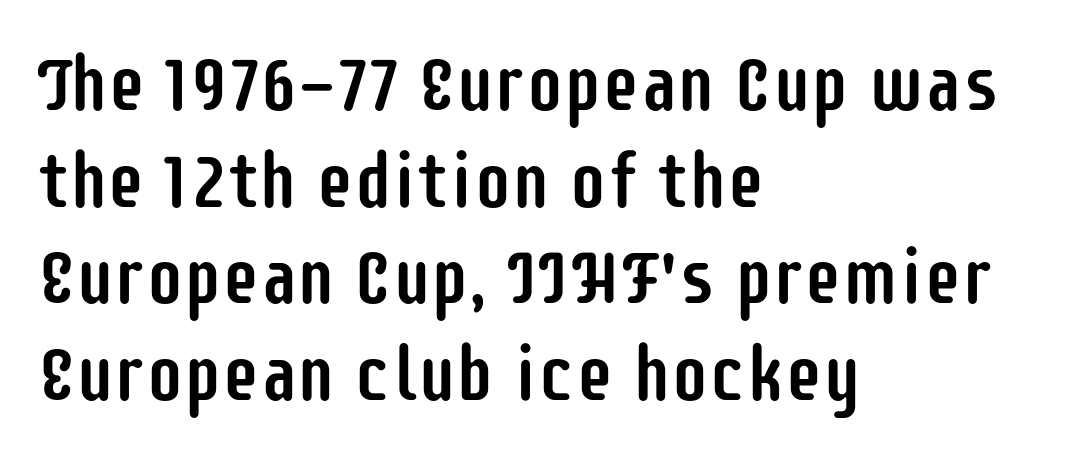
The image shows 76 px condensed sans-serif type, upright; set left-aligned, normal line spacing (1.27x), normal letter spacing, not underlined; low stroke contrast and a large x-height.
